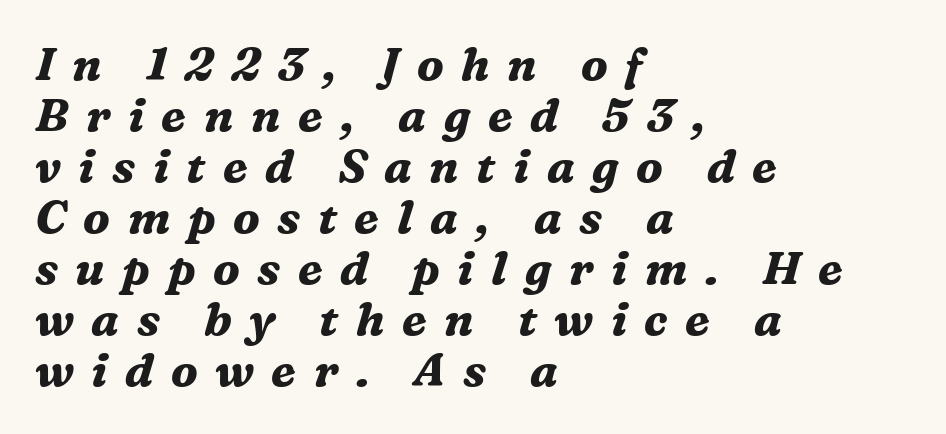
Line beginnings align vertically; line endings do not. This sample uses an oblique cut, with every glyph tilted off the vertical. A dark, heavy texture on the line: the type is bold. Notice how descenders almost collide with the ascenders below — that's tight leading.
